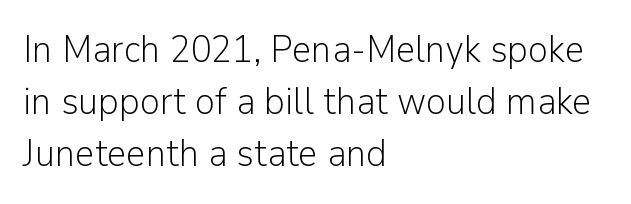
Examine the stroke ends and you'll find no serifs. Short note: letters normally spaced. Looks like regular typesetting: each glyph gets only the width it needs. Is the stroke heavy? The answer is a plain regular-or-lighter. Casual observation: everything's shoved over to the left.
